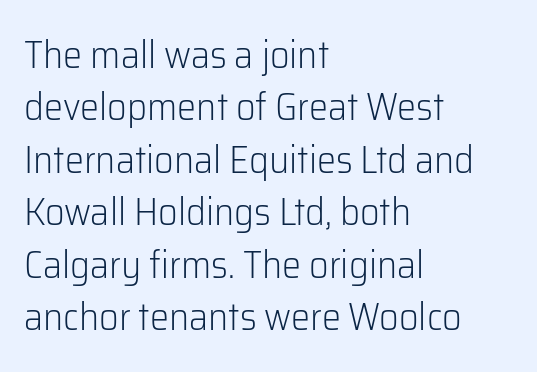
Does the copy run flush right? No — it runs flush left. The type sits square on the baseline with zero lean. Letter spacing: default. Just letters on the line, the space beneath them empty.
